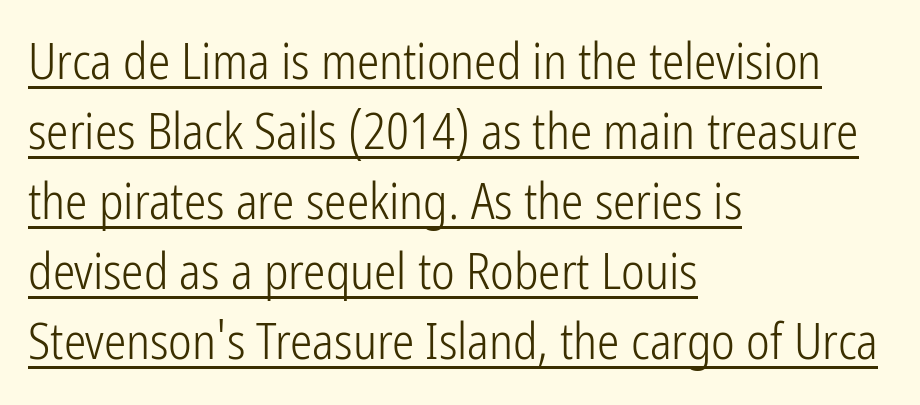
Q: Is the text bold? A: No.
Q: Is the text italic (slanted)? A: No, it is upright.
Q: Is the typeface a serif or a sans-serif typeface? A: Sans-serif.
Q: Is the text underlined? A: Yes.
Q: How is the paragraph aligned? A: Left-aligned.
Q: Is the spacing between letters normal or unusually wide? A: Normal.
Q: Is the spacing between lines tight, normal or loose? A: Normal.
Q: Width (condensed, normal, or wide)? A: Condensed.
Q: Stroke contrast? A: Low.
Q: x-height? A: Medium.
Q: Monospaced? A: No.
